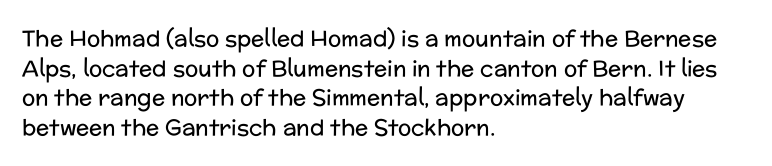
The image shows 22 px text type, upright; set left-aligned, normal line spacing (1.35x), normal letter spacing, not underlined.
